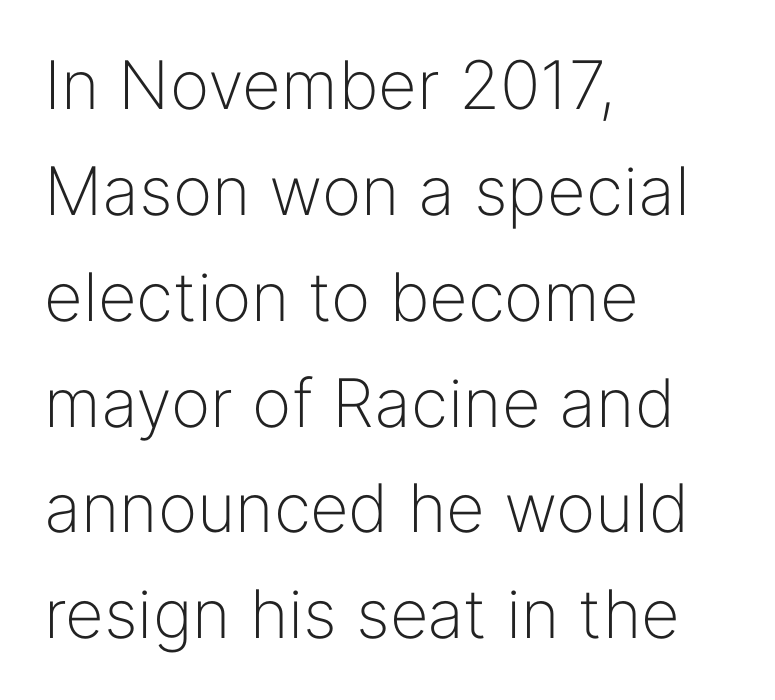
Q: Is the text bold? A: No.
Q: Is the text italic (slanted)? A: No, it is upright.
Q: Is the typeface a serif or a sans-serif typeface? A: Sans-serif.
Q: Is the text underlined? A: No.
Q: How is the paragraph aligned? A: Left-aligned.
Q: Is the spacing between letters normal or unusually wide? A: Normal.
Q: Is the spacing between lines tight, normal or loose? A: Normal.
Q: Width (condensed, normal, or wide)? A: Normal.
Q: Stroke contrast? A: Low.
Q: x-height? A: Medium.
Q: Monospaced? A: No.
